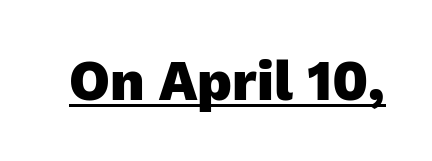
{"serif": "no", "italic": "no", "bold": "yes", "weight": "heavy", "width": "normal", "stroke_contrast": "low", "x_height": "medium", "monospaced": "no", "underline": "yes", "letter_spacing": "normal", "letter_spacing_em": 0.0, "glyph_px": 56}
